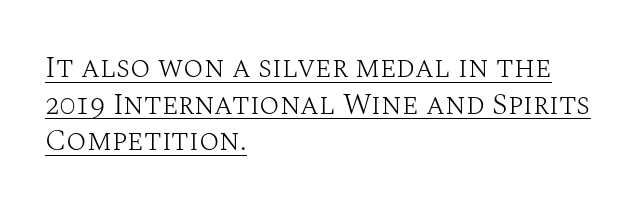
The image shows 30 px light serif type, upright; set left-aligned, line spacing 1.22x, normal letter spacing, underlined; medium stroke contrast and a large x-height.
